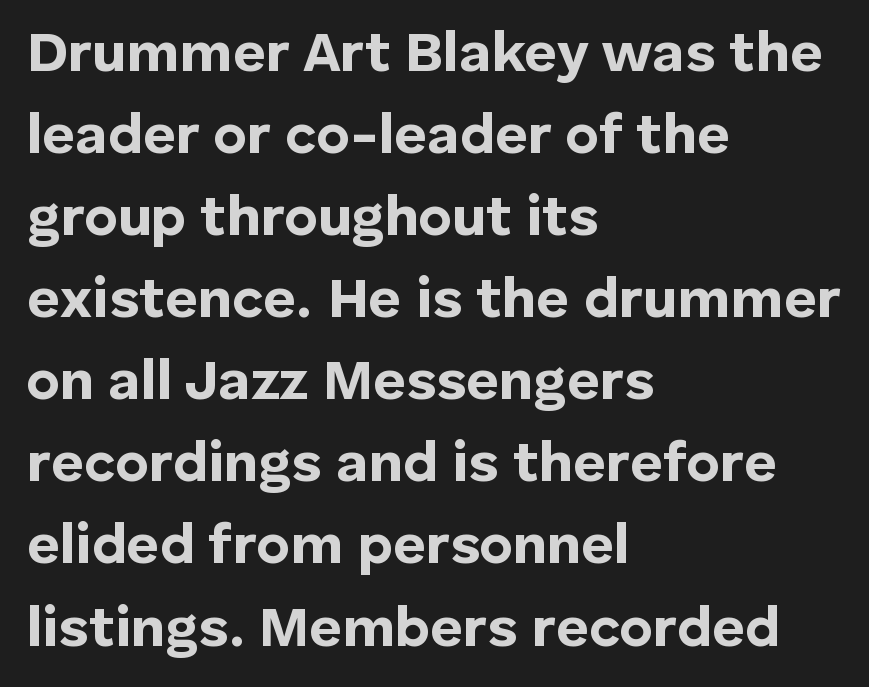
Q: Is the text bold? A: Yes.
Q: Is the text italic (slanted)? A: No, it is upright.
Q: Is the typeface a serif or a sans-serif typeface? A: Sans-serif.
Q: Is the text underlined? A: No.
Q: How is the paragraph aligned? A: Left-aligned.
Q: Is the spacing between letters normal or unusually wide? A: Normal.
Q: Is the spacing between lines tight, normal or loose? A: Normal.
Q: Width (condensed, normal, or wide)? A: Normal.
Q: Stroke contrast? A: Low.
Q: x-height? A: Medium.
Q: Monospaced? A: No.
